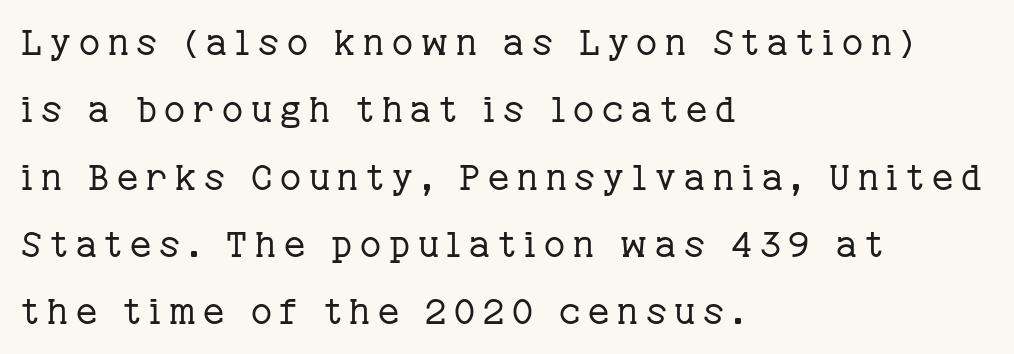
Q: Is the text bold? A: No.
Q: Is the text italic (slanted)? A: No, it is upright.
Q: Is the typeface a serif or a sans-serif typeface? A: Serif.
Q: Is the text underlined? A: No.
Q: How is the paragraph aligned? A: Left-aligned.
Q: Is the spacing between letters normal or unusually wide? A: Unusually wide.
Q: Width (condensed, normal, or wide)? A: Normal.
Q: Stroke contrast? A: Low.
Q: x-height? A: Medium.
Q: Monospaced? A: No.
